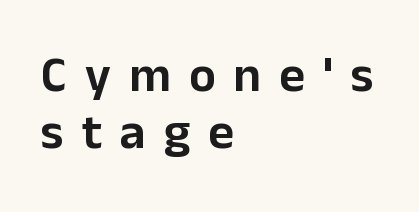
A typesetter would call this leading minimal, almost set solid. Is this a fixed-width face? No — the glyphs have proportional, varying widths. Look at the tracking — it's clearly loosened, letters drifting apart. Type without underlining.
